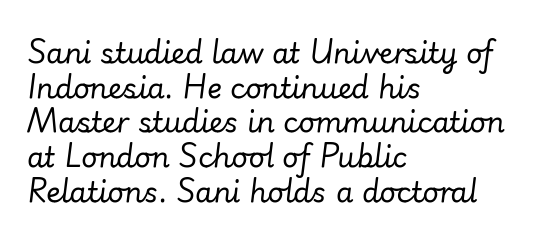
Is the stroke heavy? The answer is a plain regular-or-lighter. Slanted lettering throughout. Is this a fixed-width face? No — the glyphs have proportional, varying widths. Check under the words: just untouched page. The horizontal fit of the characters is conventional and even.
